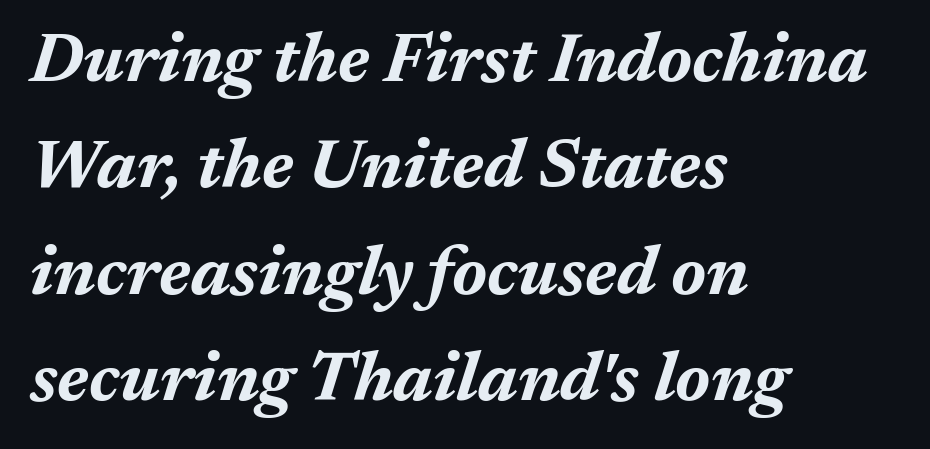
{"italic": "yes", "lean": "right", "slant_degrees": 17, "bold": "yes", "weight": "bold", "width": "normal", "stroke_contrast": "medium", "x_height": "medium", "monospaced": "no", "underline": "no", "align": "left", "line_spacing": "normal", "line_spacing_ratio": 1.54, "letter_spacing": "normal", "letter_spacing_em": 0.0, "glyph_px": 69}
